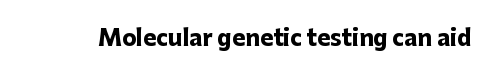
Short note: letters normally spaced. Words float on clear page, feet unadorned. The letters stand upright; this is a roman face. Heavy, bold letterforms.
